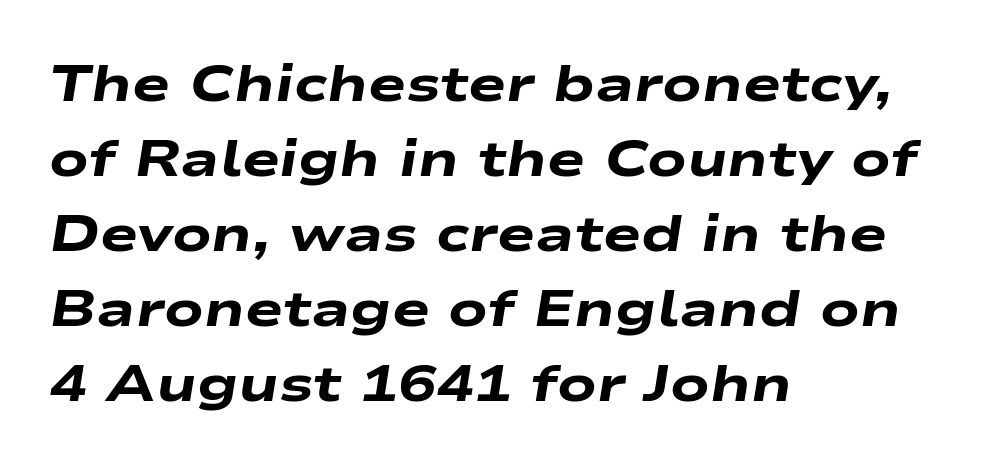
Strokes here are thick enough to call this a true bold. Underline: absent. The lines sit at an ordinary, default distance from one another. Teacher's note: observe the even left margin — that is flush-left alignment.
